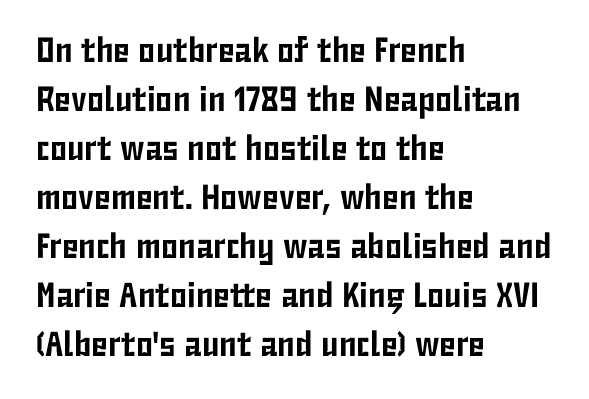
{"serif": "no", "italic": "no", "width": "condensed", "stroke_contrast": "low", "x_height": "medium", "monospaced": "no", "underline": "no", "align": "left", "line_spacing": "normal", "line_spacing_ratio": 1.4, "letter_spacing": "normal", "letter_spacing_em": 0.0, "glyph_px": 35}
